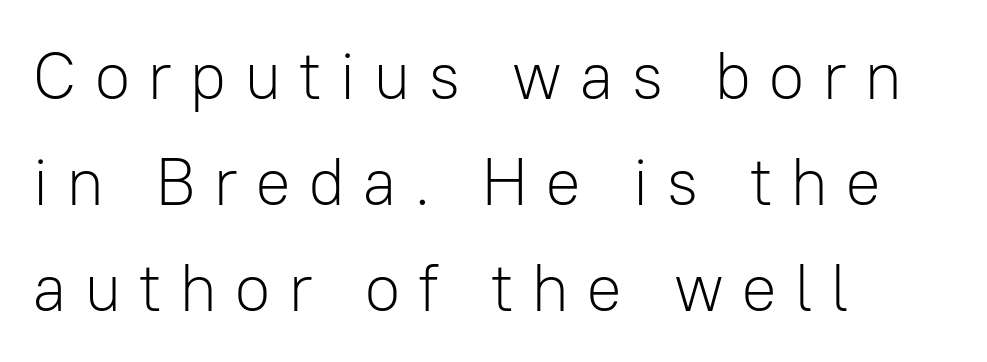
The image shows 67 px light sans-serif type, upright; set left-aligned, normal line spacing (1.58x), unusually wide letter spacing (+0.25 em), not underlined; low stroke contrast and a medium x-height.
